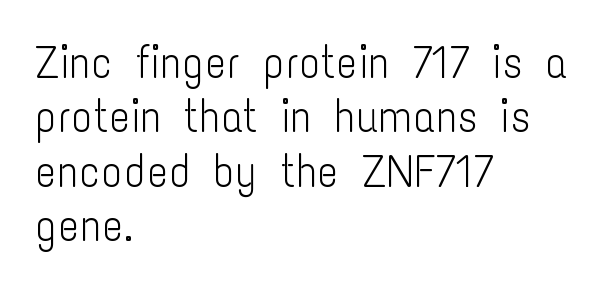
Q: Is the text bold? A: No.
Q: Is the text italic (slanted)? A: No, it is upright.
Q: Is the typeface a serif or a sans-serif typeface? A: Sans-serif.
Q: Is the text underlined? A: No.
Q: How is the paragraph aligned? A: Left-aligned.
Q: Is the spacing between letters normal or unusually wide? A: Normal.
Q: Width (condensed, normal, or wide)? A: Condensed.
Q: Stroke contrast? A: Low.
Q: x-height? A: Medium.
Q: Monospaced? A: No.
